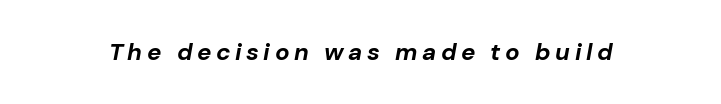
{"italic": "yes", "lean": "right", "slant_degrees": 10, "bold": "yes", "underline": "no", "glyph_px": 24}
